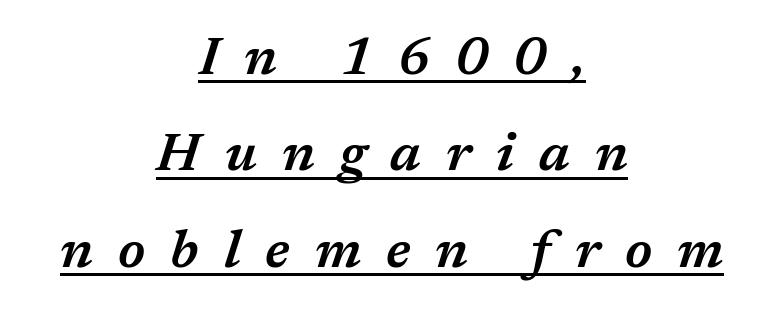
Q: Is the text bold? A: Semi-bold.
Q: Is the text italic (slanted)? A: Yes, it leans right by about 17 degrees.
Q: Is the text underlined? A: Yes.
Q: How is the paragraph aligned? A: Centered.
Q: Is the spacing between letters normal or unusually wide? A: Unusually wide.
Q: Width (condensed, normal, or wide)? A: Normal.
Q: Stroke contrast? A: Medium.
Q: x-height? A: Medium.
Q: Monospaced? A: No.
